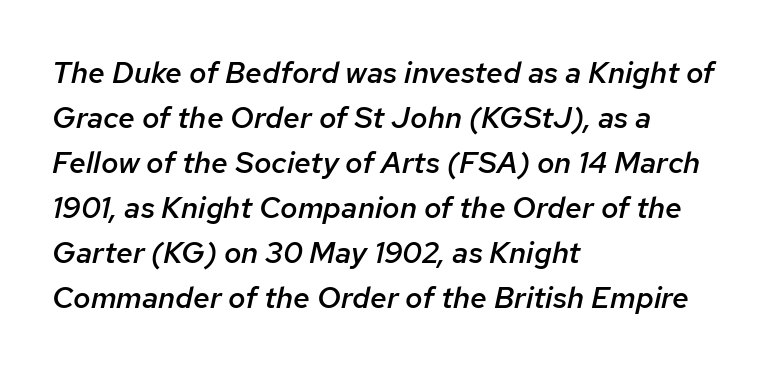
The image shows 30 px semibold type, italic (leaning right); set left-aligned, normal line spacing (1.5x), normal letter spacing, not underlined; low stroke contrast and a medium x-height.
